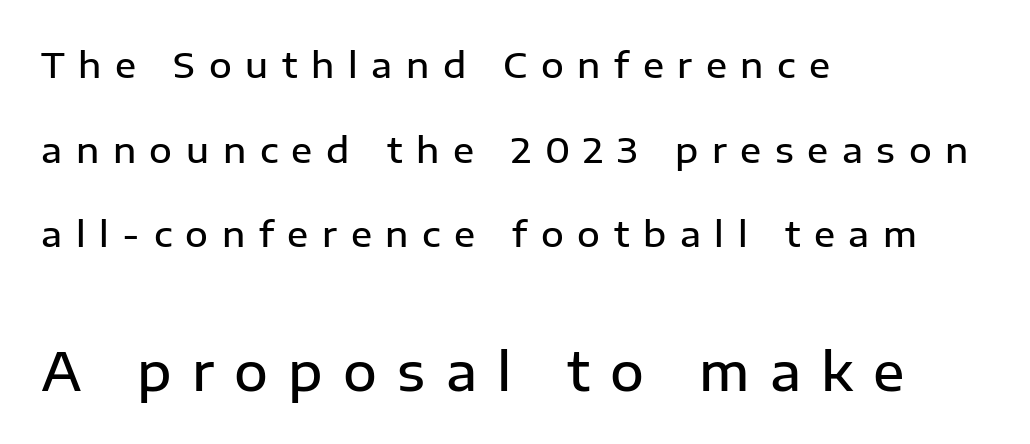
{"serif": "no", "italic": "no", "bold": "semi", "weight": "semibold", "width": "normal", "stroke_contrast": "low", "x_height": "medium", "monospaced": "no", "underline": "no", "align": "left", "line_spacing": "loose", "line_spacing_ratio": 2.42, "letter_spacing": "wide", "letter_spacing_em": 0.39, "larger_block": "second", "size_ratio": 1.49, "glyph_px": 52}
